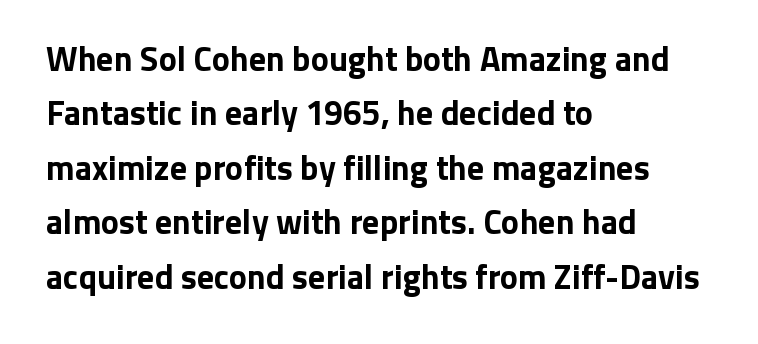
The typesetter chose a ragged-right arrangement here. The face used here has the dense, thick strokes of a bold. Does the lettering tilt? It doesn't — this is upright. This block has exactly the height ordinary leading produces. The passage shown is typed in a proportional face where columns would drift.
